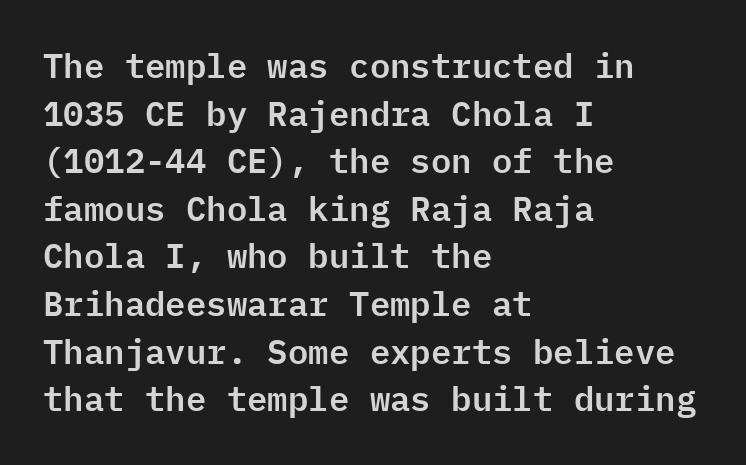
Just letters on the line, the space beneath them empty. The face used here is monospaced, like something from a code editor. In CSS terms this would be text-align: left. How are the letters spaced? Ordinarily, with no added tracking.
